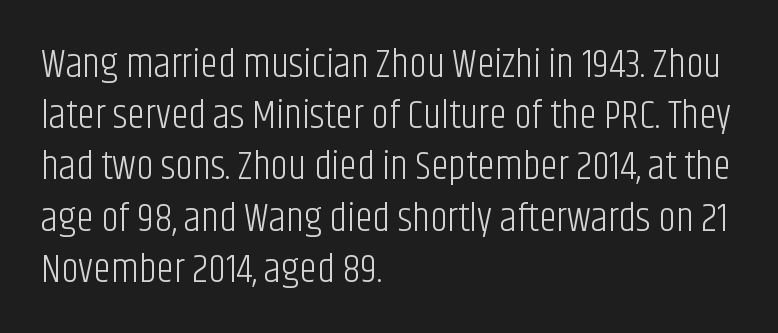
Q: Is the text bold? A: No.
Q: Is the text italic (slanted)? A: No, it is upright.
Q: Is the typeface a serif or a sans-serif typeface? A: Sans-serif.
Q: Is the text underlined? A: No.
Q: How is the paragraph aligned? A: Left-aligned.
Q: Is the spacing between letters normal or unusually wide? A: Normal.
Q: Is the spacing between lines tight, normal or loose? A: Normal.
Q: Width (condensed, normal, or wide)? A: Condensed.
Q: Stroke contrast? A: Low.
Q: x-height? A: Large.
Q: Monospaced? A: No.
